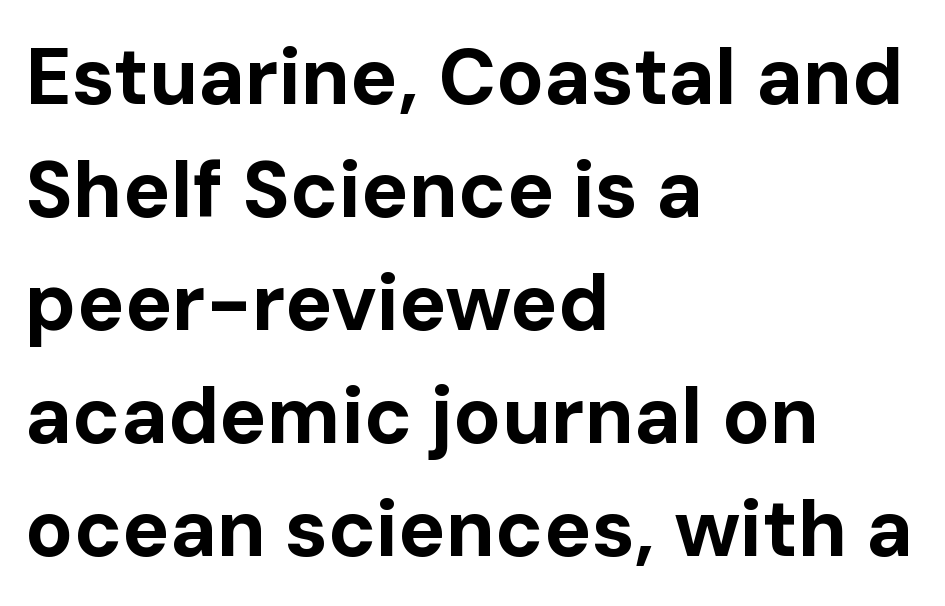
How heavy is the stroke? Heavy — this is a bold. The letters advance in unequal steps, a hallmark of proportional type. Check where the strokes stop: nothing finishes them off — pure sans. The lettering stays uniformly vertical, giving the passage a roman look. One glance says typical: line gaps are just what's usual.
